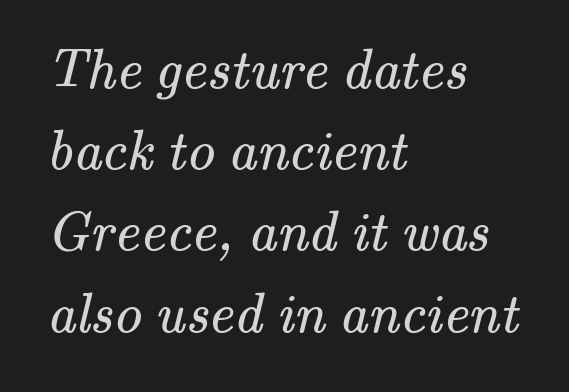
Q: Is the text bold? A: No.
Q: Is the typeface a serif or a sans-serif typeface? A: Serif.
Q: Is the text underlined? A: No.
Q: How is the paragraph aligned? A: Left-aligned.
Q: Is the spacing between letters normal or unusually wide? A: Normal.
Q: Is the spacing between lines tight, normal or loose? A: Normal.
Q: Width (condensed, normal, or wide)? A: Normal.
Q: Stroke contrast? A: Medium.
Q: x-height? A: Small.
Q: Monospaced? A: No.
